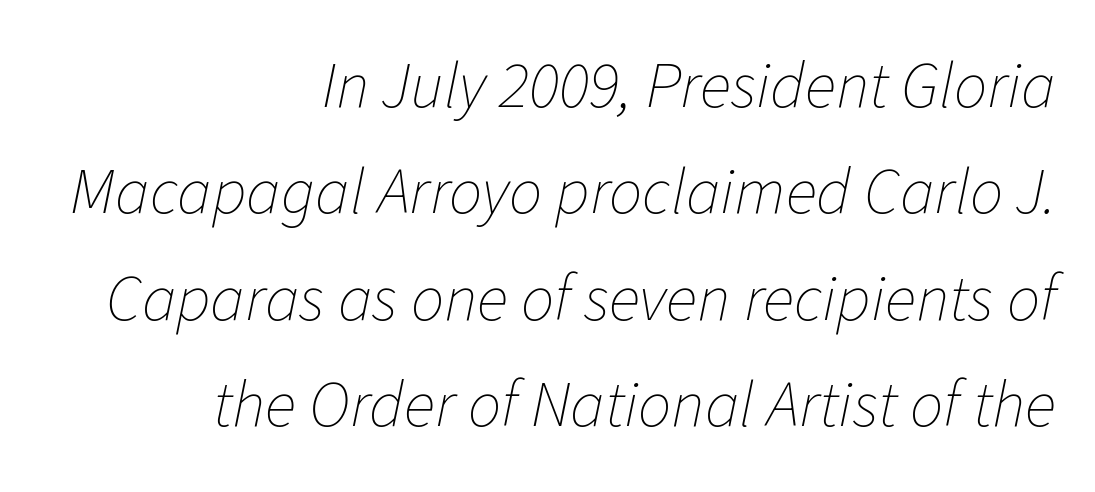
Q: Is the text bold? A: No.
Q: Is the text italic (slanted)? A: Yes, it leans right by about 11 degrees.
Q: Is the text underlined? A: No.
Q: How is the paragraph aligned? A: Right-aligned.
Q: Is the spacing between letters normal or unusually wide? A: Normal.
Q: Is the spacing between lines tight, normal or loose? A: Normal.
Q: Width (condensed, normal, or wide)? A: Normal.
Q: Stroke contrast? A: Low.
Q: x-height? A: Medium.
Q: Monospaced? A: No.
